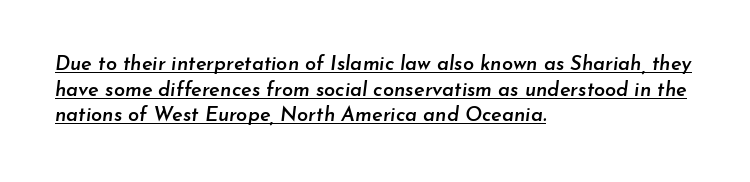
The typesetter chose a ragged-right arrangement here. Tracking here is standard; glyphs follow each other at the usual distance. Underlined type. The passage shown leans; its letterforms are oblique. Quick note: interline space is typical.
